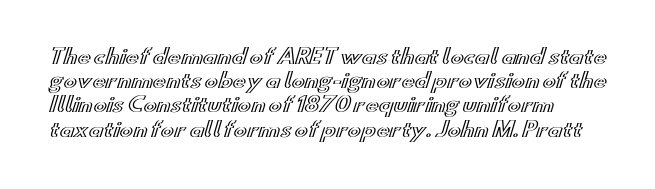
{"underline": "no", "line_spacing_ratio": 1.21, "letter_spacing": "normal", "letter_spacing_em": 0.0, "glyph_px": 20}
